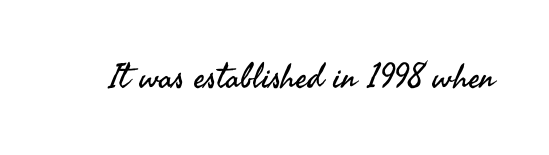
Grotesque or geometric, the face here clearly has no serifs. No word sits above an underline. Stems here are at most as thick as an everyday book face. The horizontal fit of the characters is conventional and even. The letters advance in unequal steps, a hallmark of proportional type.
